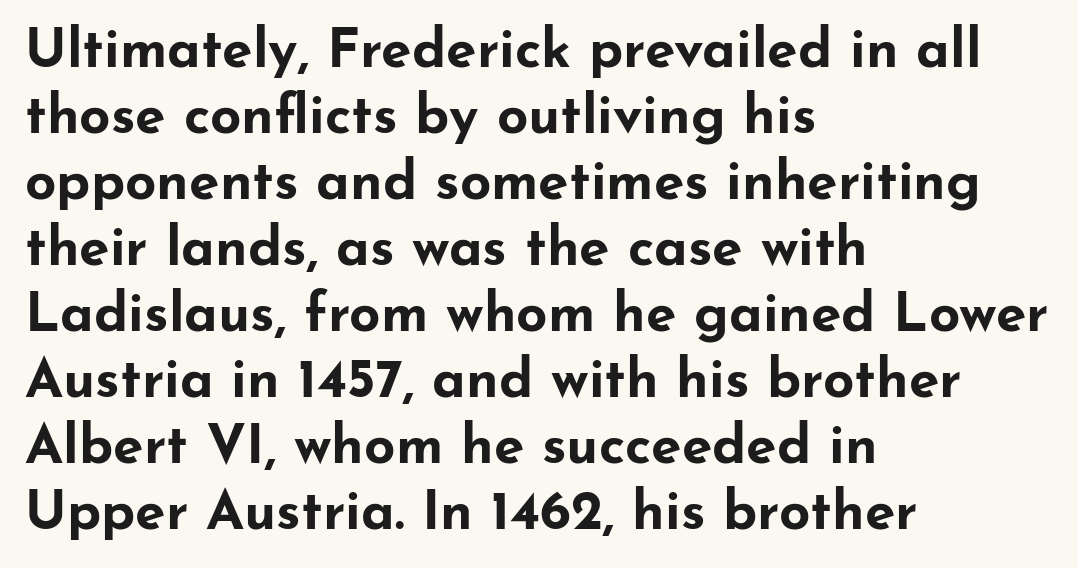
Q: Is the text bold? A: Yes.
Q: Is the text italic (slanted)? A: No, it is upright.
Q: Is the typeface a serif or a sans-serif typeface? A: Sans-serif.
Q: Is the text underlined? A: No.
Q: How is the paragraph aligned? A: Left-aligned.
Q: Is the spacing between letters normal or unusually wide? A: Normal.
Q: Width (condensed, normal, or wide)? A: Wide.
Q: Stroke contrast? A: Low.
Q: x-height? A: Small.
Q: Monospaced? A: No.
